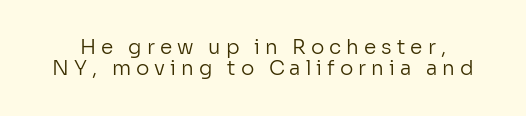
The image shows 20 px text type, upright; set tight line spacing (1.07x), unusually wide letter spacing (+0.25 em), not underlined.
